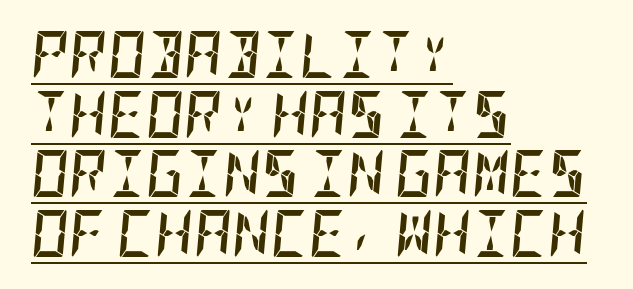
{"italic": "yes", "lean": "right", "slant_degrees": 5, "bold": "yes", "weight": "semibold", "width": "condensed", "stroke_contrast": "low", "x_height": "large", "underline": "yes", "align": "left", "line_spacing": "normal", "line_spacing_ratio": 1.27, "letter_spacing": "normal", "letter_spacing_em": 0.0, "glyph_px": 47}
